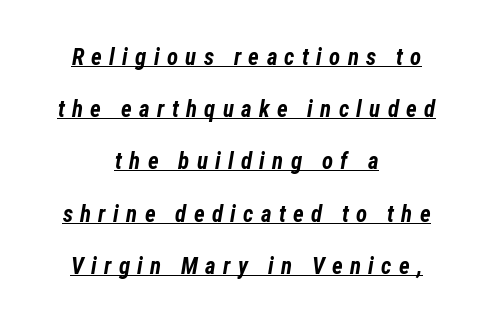
Typographic density is high because the face is bold. Is the block centered? Yes — each line is placed symmetrically about the middle. A typographer would call this underscored text. Is the type slanted? Yes — the strokes lean at a clear angle. Successive baselines arrive slowly, with a big drop between each.
